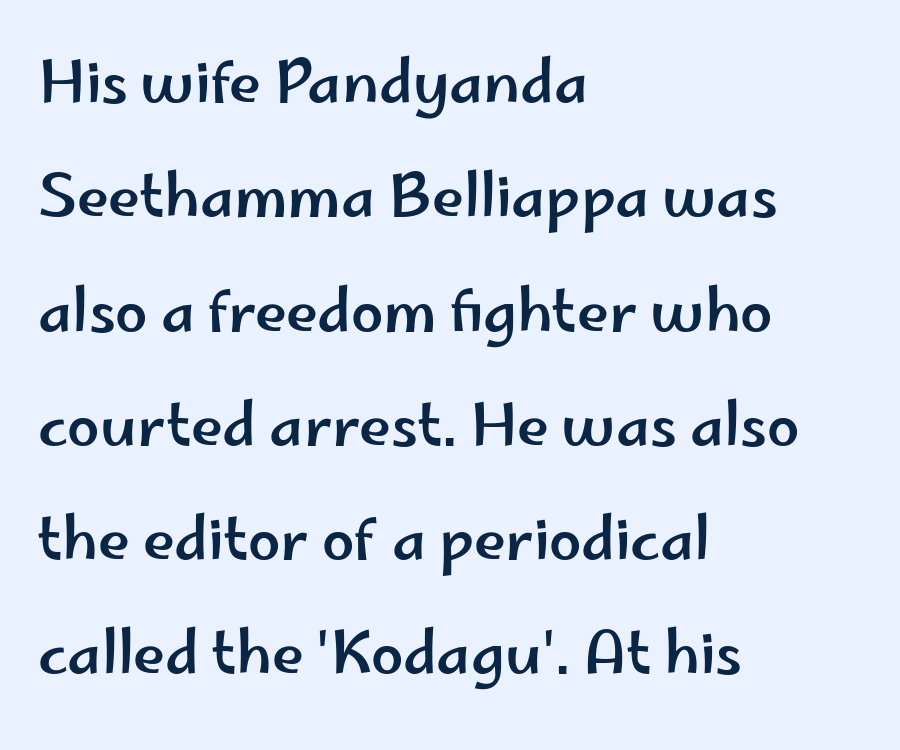
Q: Is the text italic (slanted)? A: No, it is upright.
Q: Is the typeface a serif or a sans-serif typeface? A: Sans-serif.
Q: Is the text underlined? A: No.
Q: How is the paragraph aligned? A: Left-aligned.
Q: Is the spacing between letters normal or unusually wide? A: Normal.
Q: Is the spacing between lines tight, normal or loose? A: Loose.
Q: Width (condensed, normal, or wide)? A: Wide.
Q: Stroke contrast? A: Low.
Q: x-height? A: Small.
Q: Monospaced? A: No.
